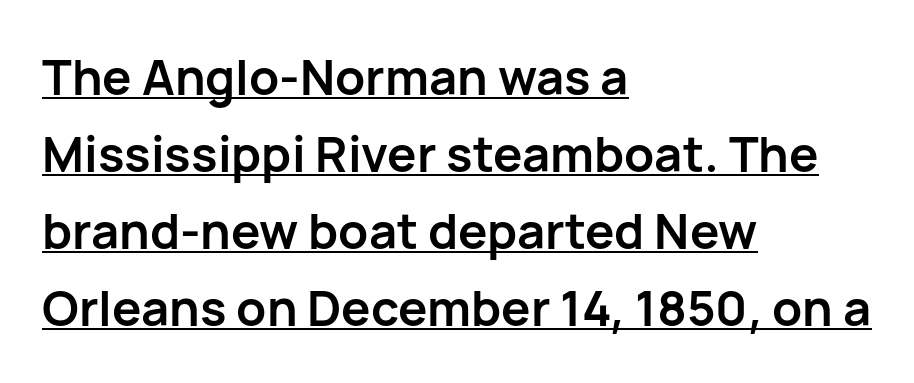
{"serif": "no", "italic": "no", "bold": "yes", "weight": "semibold", "width": "normal", "stroke_contrast": "low", "x_height": "medium", "monospaced": "no", "underline": "yes", "align": "left", "line_spacing": "normal", "line_spacing_ratio": 1.57, "letter_spacing": "normal", "letter_spacing_em": 0.0, "glyph_px": 49}
